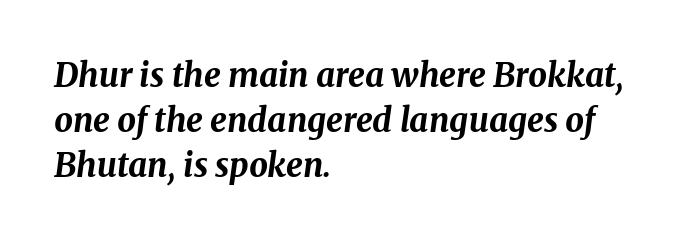
Rows of type keep a routine distance in the vertical direction. Tracking here is standard; glyphs follow each other at the usual distance. Words float on clear page, feet unadorned. These lines carry a lot of weight — the face is fully bold. Slanted lettering throughout.
